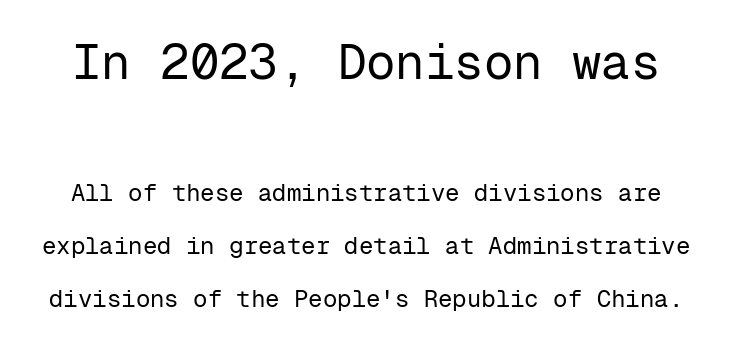
{"serif": "no", "italic": "no", "bold": "no", "weight": "regular", "width": "normal", "stroke_contrast": "low", "x_height": "medium", "monospaced": "yes", "underline": "no", "line_spacing": "loose", "line_spacing_ratio": 2.2, "letter_spacing": "normal", "letter_spacing_em": 0.0, "larger_block": "first", "size_ratio": 2.04, "glyph_px": 49}
